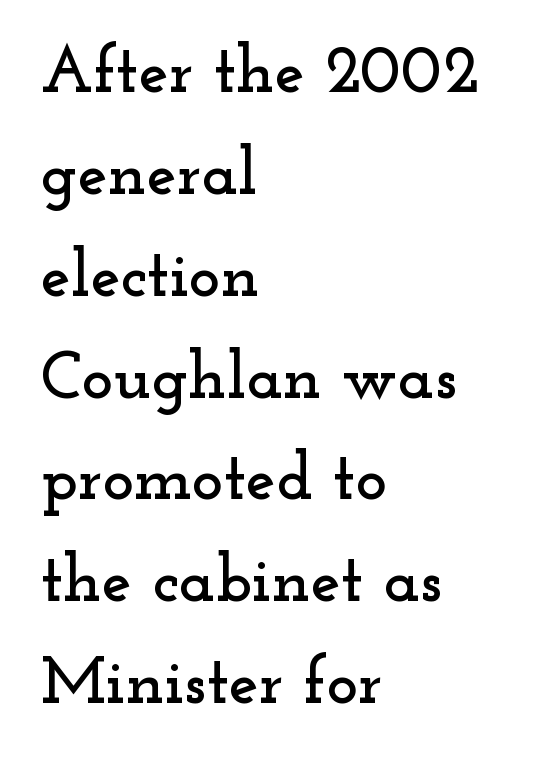
Q: Is the text italic (slanted)? A: No, it is upright.
Q: Is the typeface a serif or a sans-serif typeface? A: Serif.
Q: Is the text underlined? A: No.
Q: How is the paragraph aligned? A: Left-aligned.
Q: Is the spacing between letters normal or unusually wide? A: Normal.
Q: Is the spacing between lines tight, normal or loose? A: Normal.
Q: Width (condensed, normal, or wide)? A: Wide.
Q: Stroke contrast? A: Low.
Q: x-height? A: Small.
Q: Monospaced? A: No.
